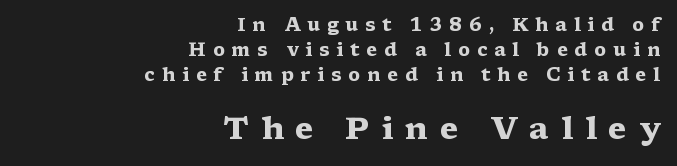
The image shows 31 px heavy, wide serif type, upright; set right-aligned, normal line spacing (1.38x), unusually wide letter spacing (+0.38 em), not underlined; the second (bottom) block is 1.72x larger; medium stroke contrast and a medium x-height.
